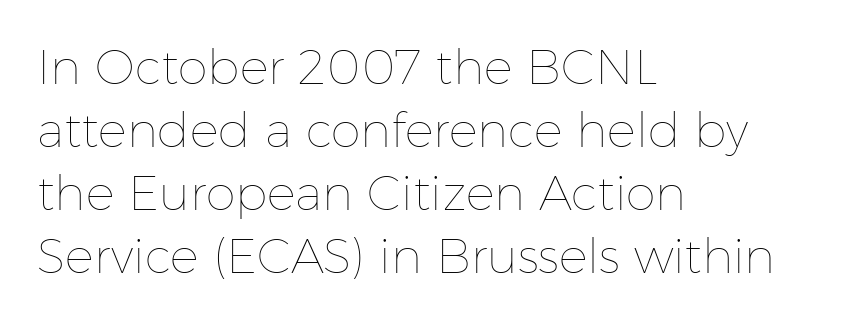
The image shows 48 px thin type, upright; set left-aligned, normal line spacing (1.31x), normal letter spacing, not underlined; low stroke contrast and a medium x-height.
